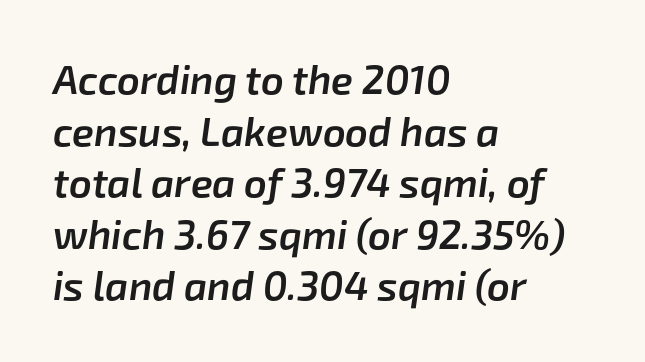
The image shows 40 px semibold type, italic (leaning right); set left-aligned, normal line spacing (1.29x), normal letter spacing, not underlined; low stroke contrast and a medium x-height.
